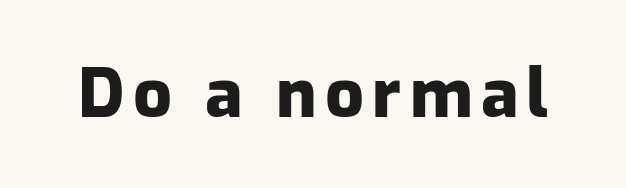
The image shows 68 px heavy sans-serif type, upright; set not underlined; low stroke contrast and a medium x-height.
